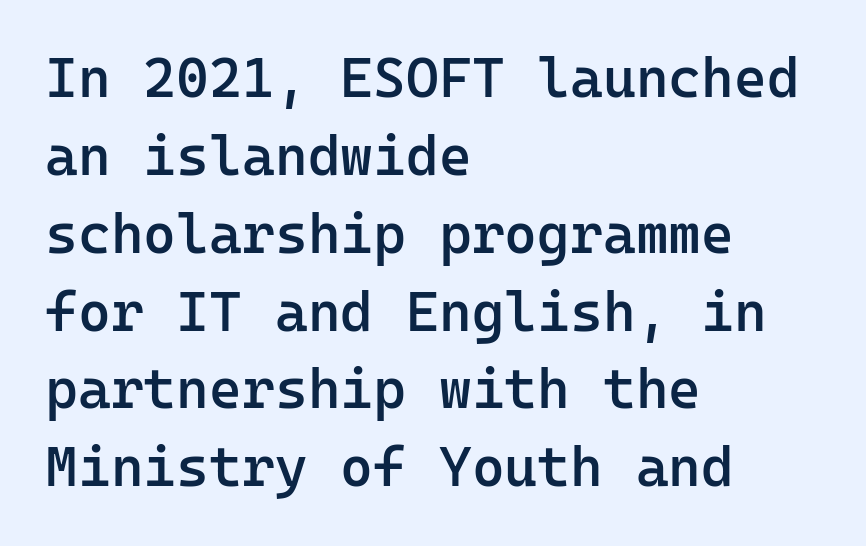
Q: Is the text bold? A: Semi-bold.
Q: Is the text italic (slanted)? A: No, it is upright.
Q: Is the typeface a serif or a sans-serif typeface? A: Sans-serif.
Q: Is the text underlined? A: No.
Q: How is the paragraph aligned? A: Left-aligned.
Q: Is the spacing between letters normal or unusually wide? A: Normal.
Q: Is the spacing between lines tight, normal or loose? A: Normal.
Q: Width (condensed, normal, or wide)? A: Normal.
Q: Stroke contrast? A: Low.
Q: x-height? A: Medium.
Q: Monospaced? A: Yes.
